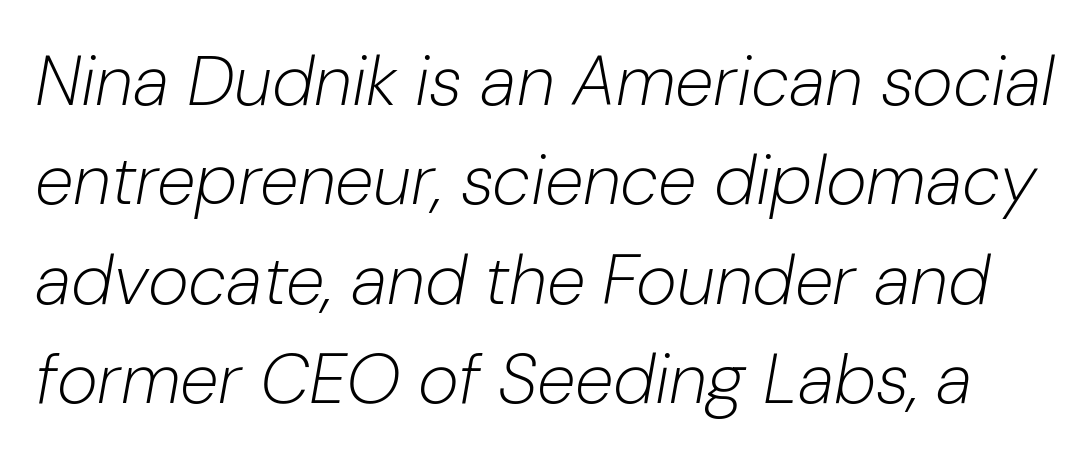
The image shows 70 px light type, italic (leaning right); set normal line spacing (1.42x), normal letter spacing, not underlined; low stroke contrast and a medium x-height.
